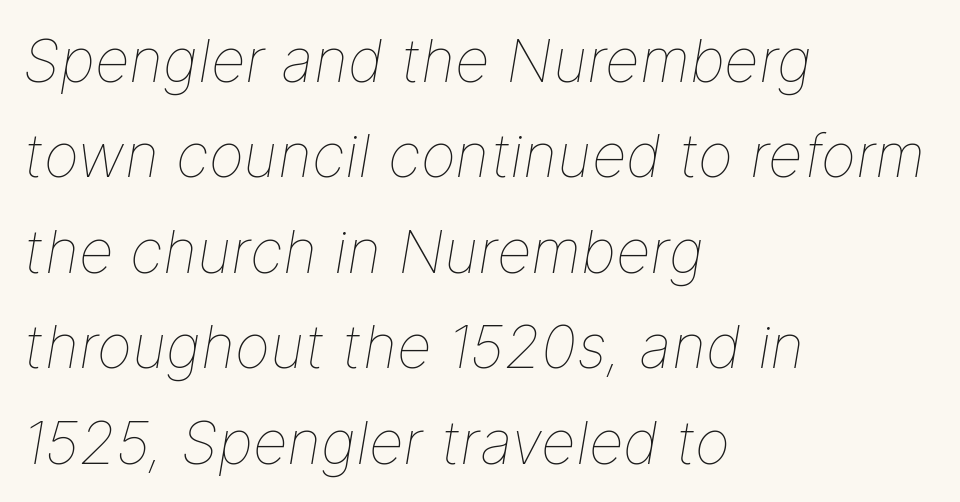
The image shows 60 px thin type, italic (leaning right); set left-aligned, normal line spacing (1.59x), normal letter spacing, not underlined; low stroke contrast and a medium x-height.
